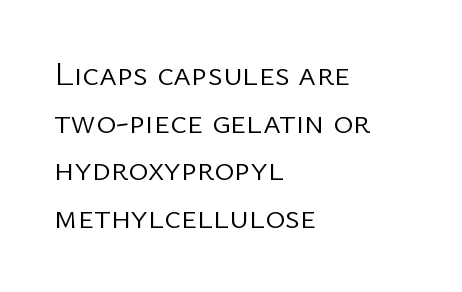
{"serif": "no", "italic": "no", "bold": "no", "weight": "light", "width": "normal", "stroke_contrast": "low", "x_height": "medium", "monospaced": "no", "underline": "no", "align": "left", "line_spacing": "normal", "line_spacing_ratio": 1.4, "letter_spacing": "normal", "letter_spacing_em": 0.0, "glyph_px": 34}
